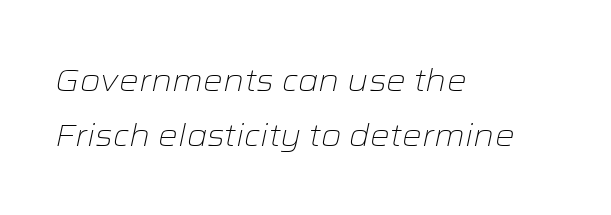
Casual observation: everything's shoved over to the left. Italic? Definitely — the glyphs are oblique. Does extra space separate the letters? No, they use regular spacing. Do the characters align in a grid? No, the font is proportional. Weight: in the light-to-regular range. Anything drawn beneath the words? Only blank space.
